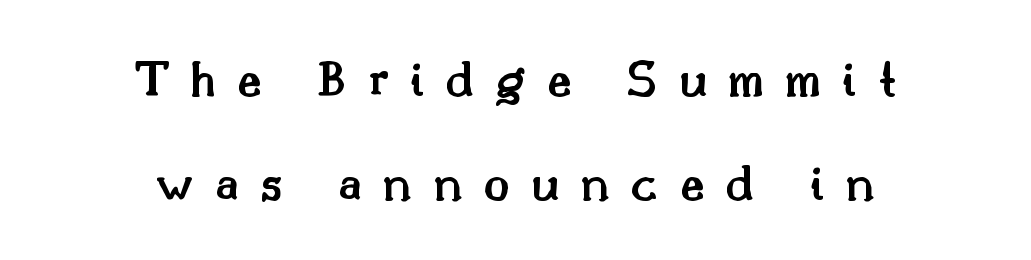
The image shows 53 px semibold serif type, upright; set centered, loose line spacing (1.96x), unusually wide letter spacing (+0.4 em), not underlined; medium stroke contrast and a small x-height.
